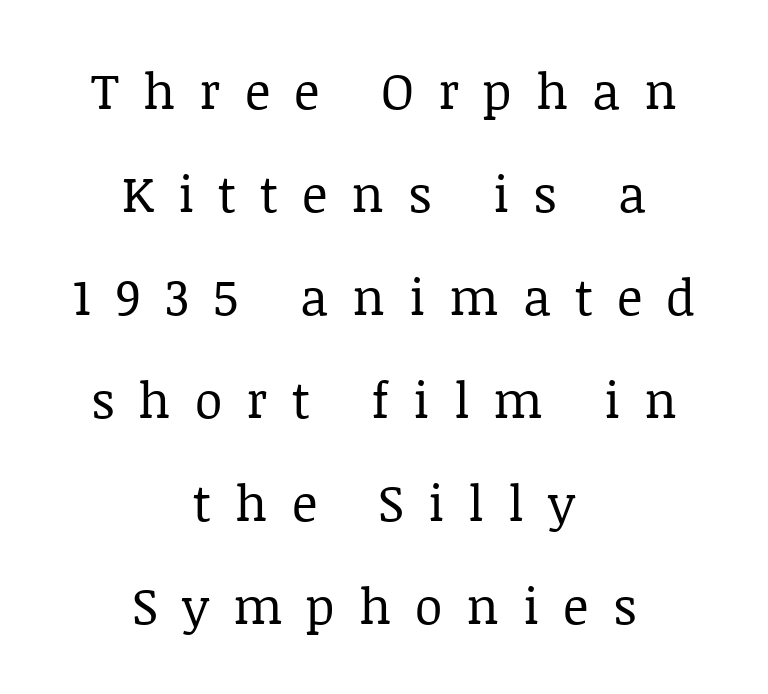
{"serif": "yes", "italic": "no", "bold": "no", "weight": "regular", "width": "normal", "stroke_contrast": "low", "x_height": "large", "monospaced": "no", "underline": "no", "align": "center", "line_spacing": "loose", "line_spacing_ratio": 2.06, "letter_spacing": "wide", "letter_spacing_em": 0.48, "glyph_px": 50}
